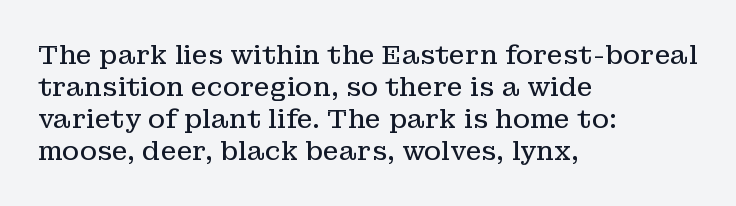
The image shows 26 px text type, upright; set left-aligned, line spacing 1.23x, normal letter spacing, not underlined.
